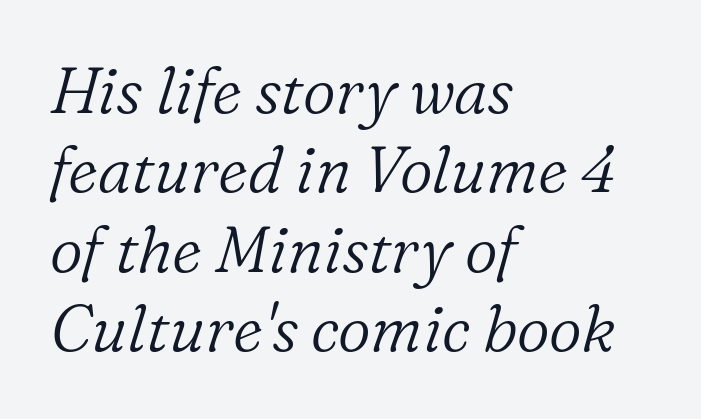
{"serif": "yes", "italic": "yes", "lean": "right", "slant_degrees": 16, "bold": "no", "weight": "light", "width": "normal", "stroke_contrast": "low", "x_height": "medium", "monospaced": "no", "underline": "no", "align": "left", "line_spacing_ratio": 1.24, "letter_spacing": "normal", "letter_spacing_em": 0.0, "glyph_px": 64}
